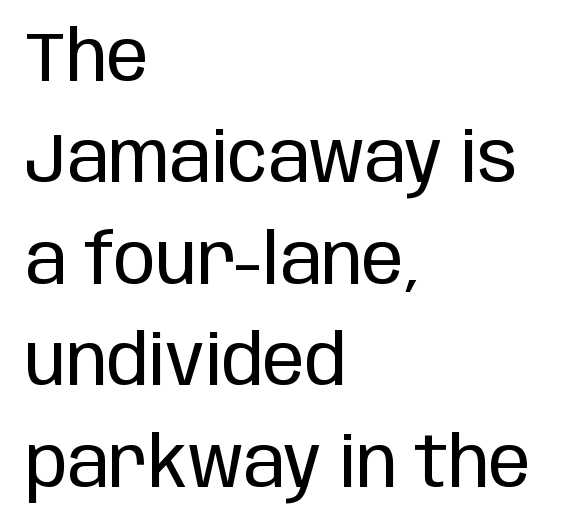
The image shows 70 px regular-weight, condensed sans-serif type, upright; set left-aligned, normal line spacing (1.45x), normal letter spacing, not underlined; low stroke contrast and a large x-height.
